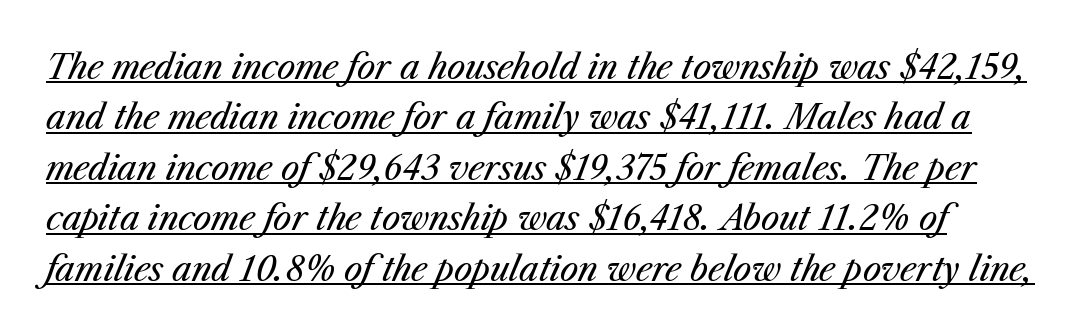
Heft: none added — not bold. Is this a fixed-width face? No — the glyphs have proportional, varying widths. Tracking here is standard; glyphs follow each other at the usual distance. If you measured baseline to baseline, you'd find a middling distance. The letters are slanted; this is an italic face. Glance below the letters and you will spot a drawn line.
